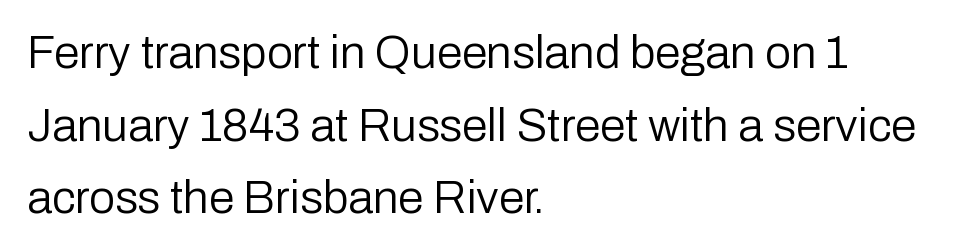
To sum up the face: it is a sans, with no serifs. Clear beneath every line of the passage. Caption: standard tracking, unaltered. A quiet, ordinary-to-light weight characterises the typeface. The letters advance in unequal steps, a hallmark of proportional type. These lines sit exactly where default settings would place them.
